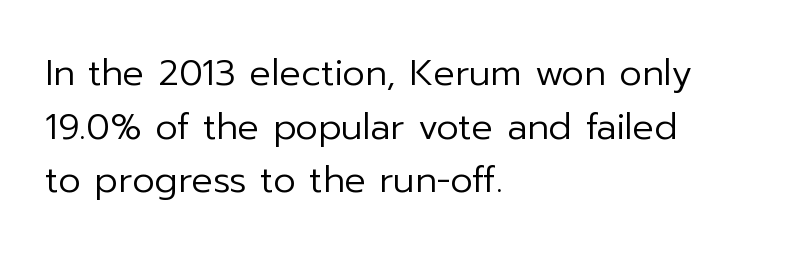
The image shows 36 px regular-weight sans-serif type, upright; set left-aligned, normal line spacing (1.49x), normal letter spacing, not underlined; low stroke contrast and a medium x-height.
